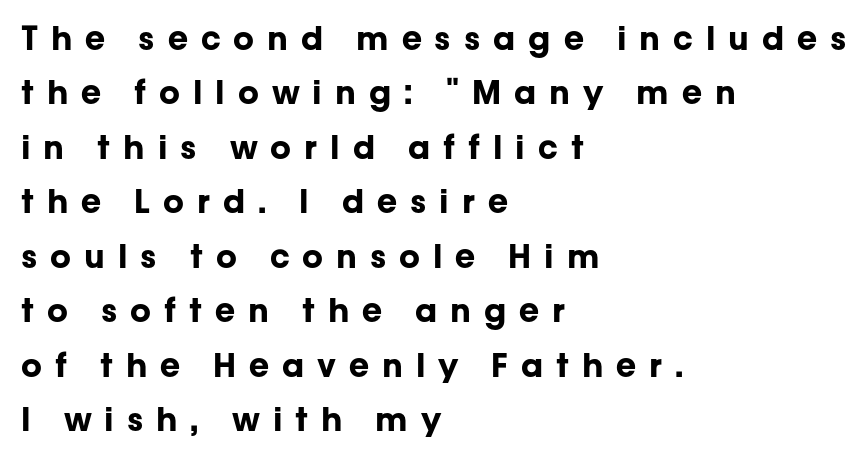
Unlike italic type, these characters show no tilt at all. Line beginnings align vertically; line endings do not. Look at the bottom of the vertical strokes: they stop flat, with no serifs. Lines of text with bare space underneath. This rendering widens character spacing well past its baseline value.
